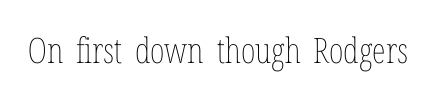
Heaviness? Minimal to ordinary, like unemphasized prose. The baseline area is clear. The rendering uses natural spacing where letterforms have individual widths. Default kerning and tracking; the words read as compact shapes. A roman cut, with each character standing at attention.
